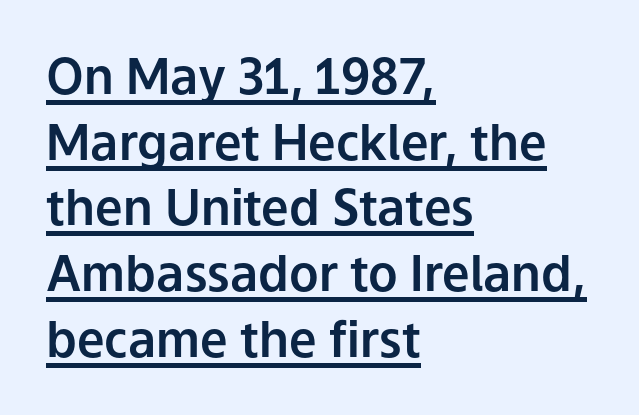
{"serif": "no", "italic": "no", "width": "normal", "stroke_contrast": "low", "x_height": "medium", "monospaced": "no", "underline": "yes", "align": "left", "line_spacing": "normal", "line_spacing_ratio": 1.34, "letter_spacing": "normal", "letter_spacing_em": 0.0, "glyph_px": 49}
